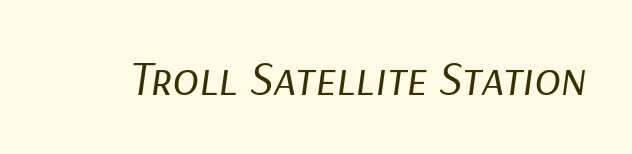
The image shows 49 px regular-weight type, italic (leaning right); set normal letter spacing, not underlined; low stroke contrast and a medium x-height.
